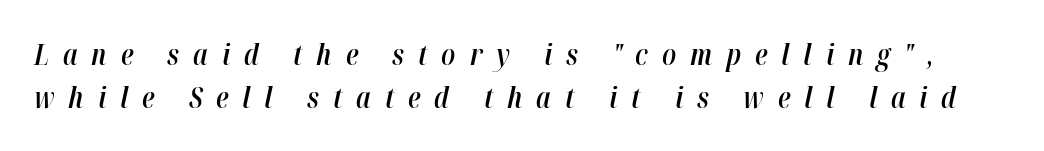
{"italic": "yes", "lean": "right", "slant_degrees": 12, "bold": "semi", "weight": "semibold", "width": "condensed", "stroke_contrast": "high", "x_height": "medium", "monospaced": "no", "underline": "no", "line_spacing": "normal", "line_spacing_ratio": 1.48, "letter_spacing": "wide", "letter_spacing_em": 0.48, "glyph_px": 29}
